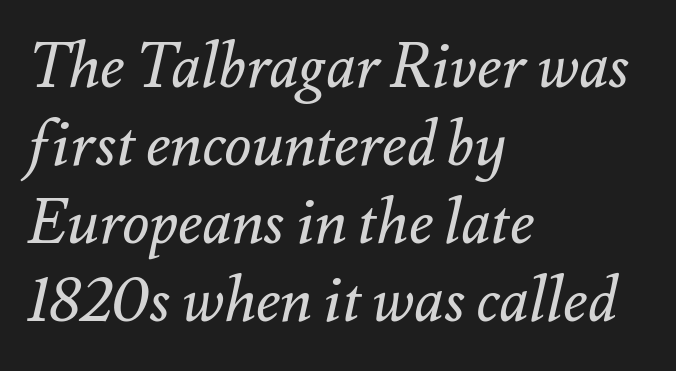
The image shows 62 px regular-weight type, italic (leaning right); set left-aligned, normal line spacing (1.26x), normal letter spacing, not underlined; medium stroke contrast and a small x-height.
